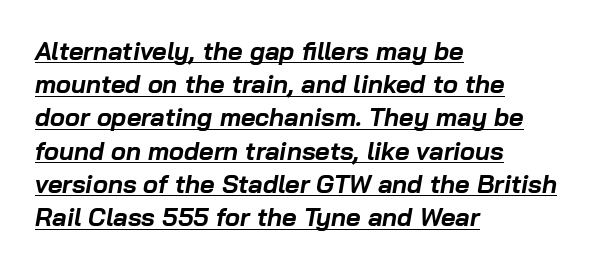
Q: Is the text bold? A: Yes.
Q: Is the text italic (slanted)? A: Yes, it leans right by about 10 degrees.
Q: Is the text underlined? A: Yes.
Q: How is the paragraph aligned? A: Left-aligned.
Q: Is the spacing between letters normal or unusually wide? A: Normal.
Q: Is the spacing between lines tight, normal or loose? A: Normal.
